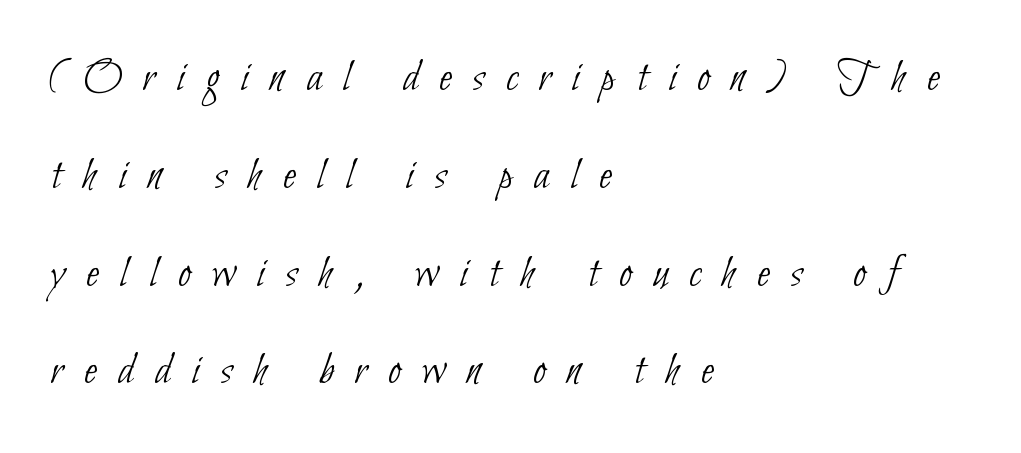
Q: Is the text bold? A: No.
Q: Is the typeface a serif or a sans-serif typeface? A: Sans-serif.
Q: Is the text underlined? A: No.
Q: How is the paragraph aligned? A: Left-aligned.
Q: Is the spacing between letters normal or unusually wide? A: Unusually wide.
Q: Is the spacing between lines tight, normal or loose? A: Loose.
Q: Width (condensed, normal, or wide)? A: Condensed.
Q: Stroke contrast? A: Low.
Q: x-height? A: Small.
Q: Monospaced? A: No.
